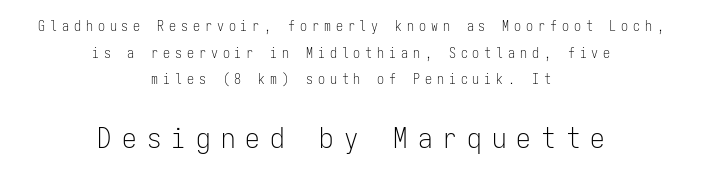
The image shows 29 px light, condensed sans-serif type, upright, monospaced; set centered, loose line spacing (1.9x), unusually wide letter spacing (+0.35 em), not underlined; the second (bottom) block is 2.07x larger; low stroke contrast and a medium x-height.
